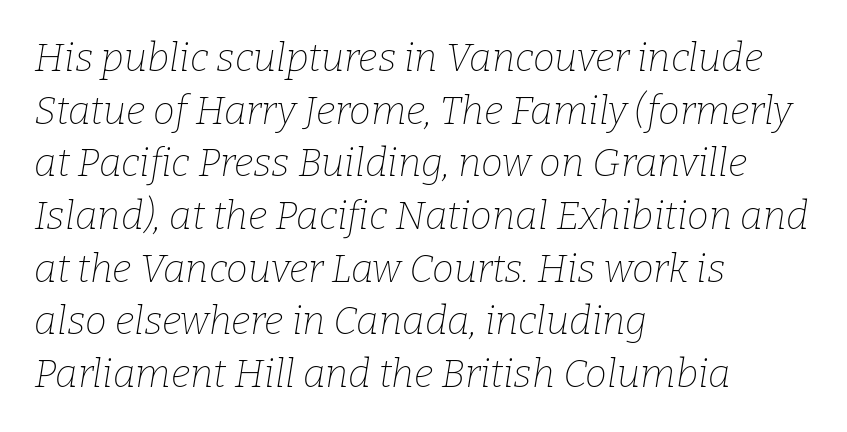
{"serif": "yes", "italic": "yes", "lean": "right", "slant_degrees": 9, "bold": "no", "weight": "thin", "width": "normal", "stroke_contrast": "low", "x_height": "medium", "monospaced": "no", "underline": "no", "align": "left", "line_spacing": "normal", "line_spacing_ratio": 1.35, "letter_spacing": "normal", "letter_spacing_em": 0.0, "glyph_px": 39}
